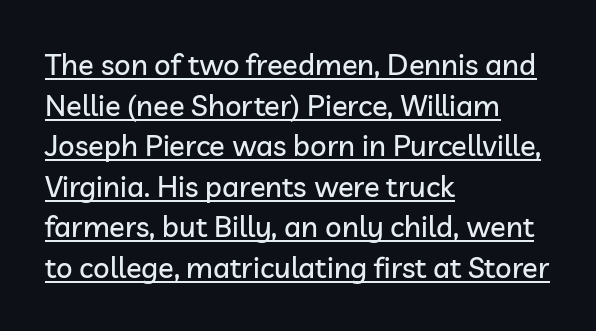
{"serif": "no", "italic": "no", "width": "normal", "stroke_contrast": "low", "x_height": "medium", "monospaced": "no", "underline": "yes", "align": "left", "line_spacing": "normal", "line_spacing_ratio": 1.4, "letter_spacing": "normal", "letter_spacing_em": 0.0, "glyph_px": 29}
